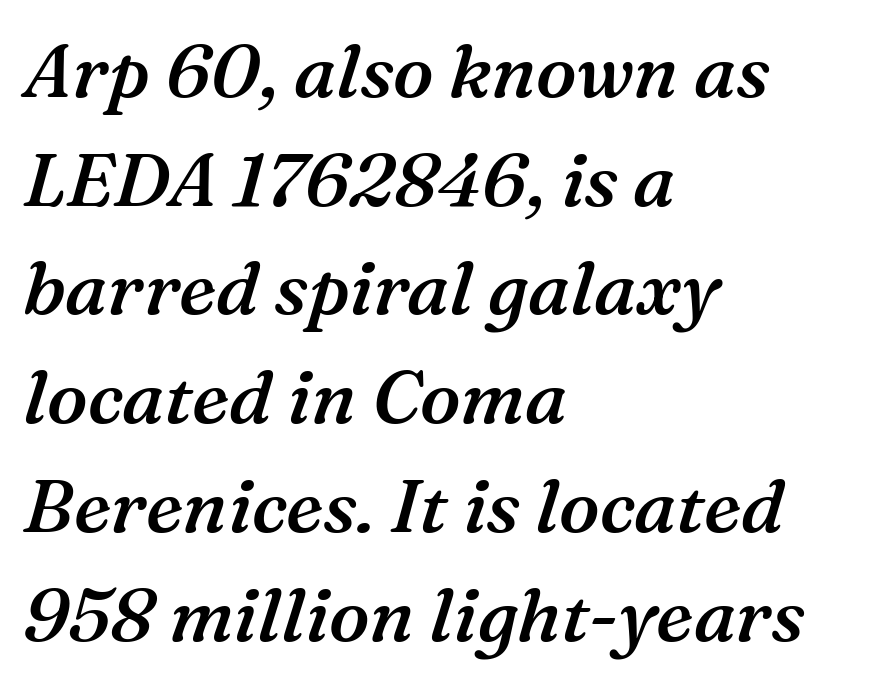
The image shows 75 px semibold serif type, italic (leaning right); set left-aligned, normal line spacing (1.45x), normal letter spacing, not underlined; medium stroke contrast and a medium x-height.
